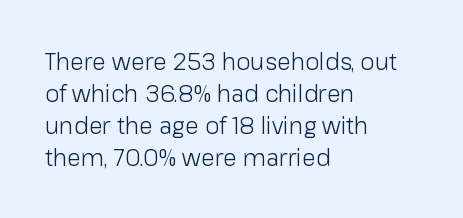
Caption: standard tracking, unaltered. Does the leading feel generous? No, just average. The lines are quadded left. Check the space under the baseline: it is left empty.
